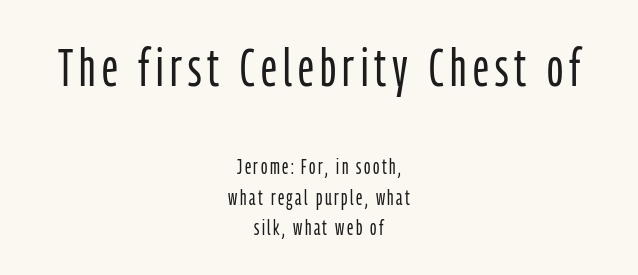
{"serif": "no", "italic": "no", "bold": "no", "weight": "light", "width": "condensed", "stroke_contrast": "low", "x_height": "medium", "monospaced": "no", "underline": "no", "align": "center", "line_spacing": "normal", "line_spacing_ratio": 1.45, "larger_block": "first", "size_ratio": 2.52, "glyph_px": 53}
